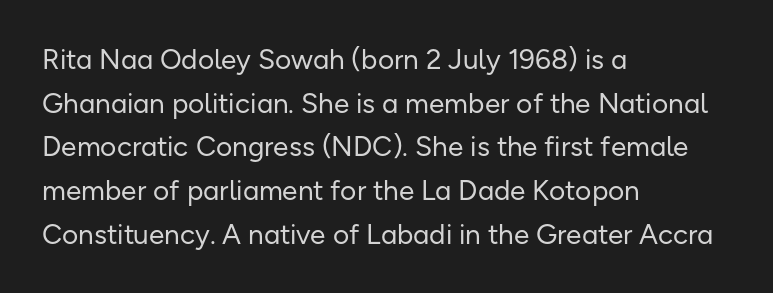
{"serif": "no", "italic": "no", "bold": "no", "weight": "regular", "width": "normal", "stroke_contrast": "low", "x_height": "medium", "monospaced": "no", "underline": "no", "align": "left", "line_spacing": "normal", "line_spacing_ratio": 1.56, "letter_spacing": "normal", "letter_spacing_em": 0.0, "glyph_px": 28}
